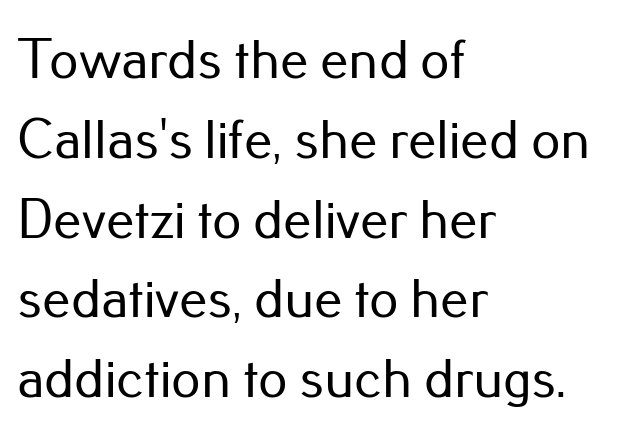
The passage shown is not underscored anywhere. Varying glyph widths throughout — classic text-font behaviour. The rag falls on the right side of this text block. Ordinary non-slanted type is in use. Nothing sits at the stroke ends, so this counts as sans-serif.
